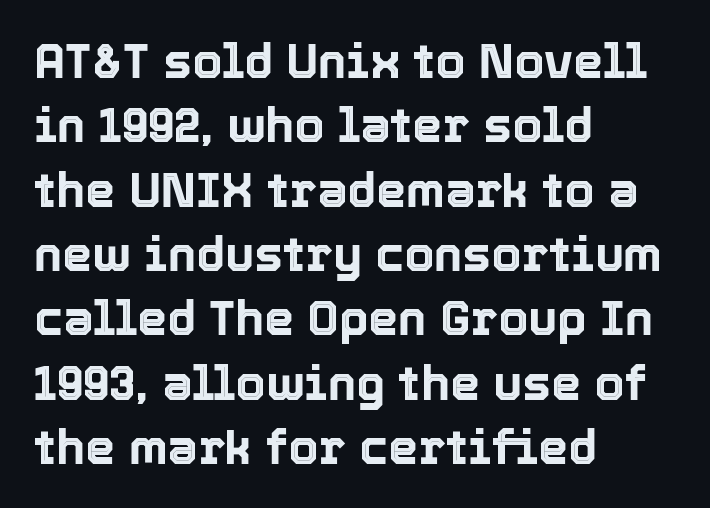
You could not count columns in this text — the font is proportionally spaced. The rendering keeps characters at their native spacing. Short and long lines alike share a common starting point at left. Summary of vertical rhythm: regular, with standard interline spacing.
